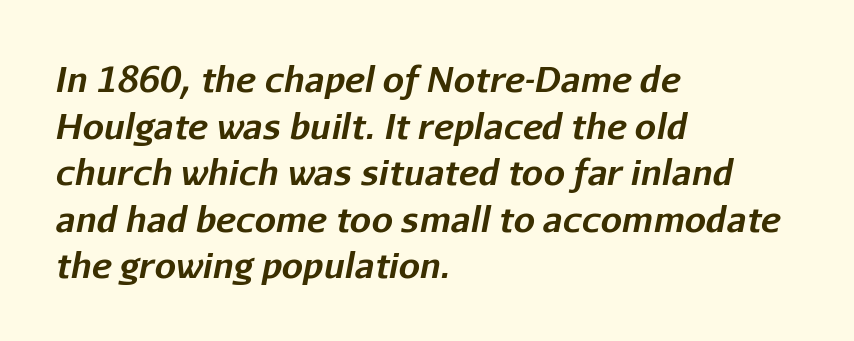
The image shows 34 px bold type, italic (leaning right); set left-aligned, normal line spacing (1.37x), normal letter spacing, not underlined; low stroke contrast and a medium x-height.
